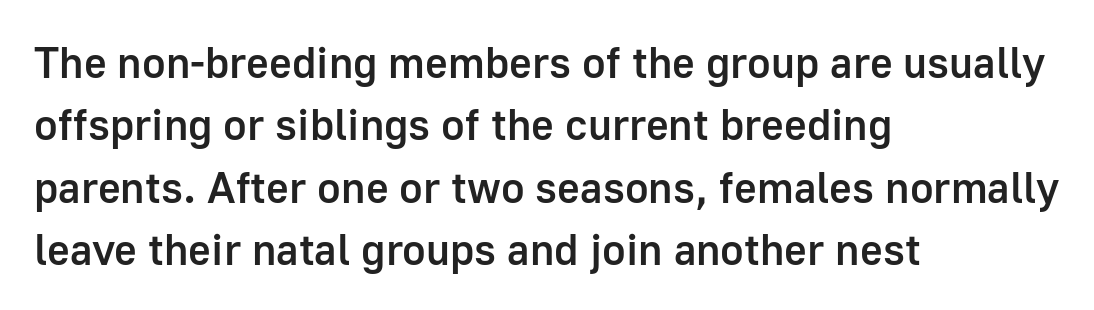
The image shows 44 px semibold sans-serif type, upright; set left-aligned, normal line spacing (1.42x), normal letter spacing, not underlined; low stroke contrast and a medium x-height.
